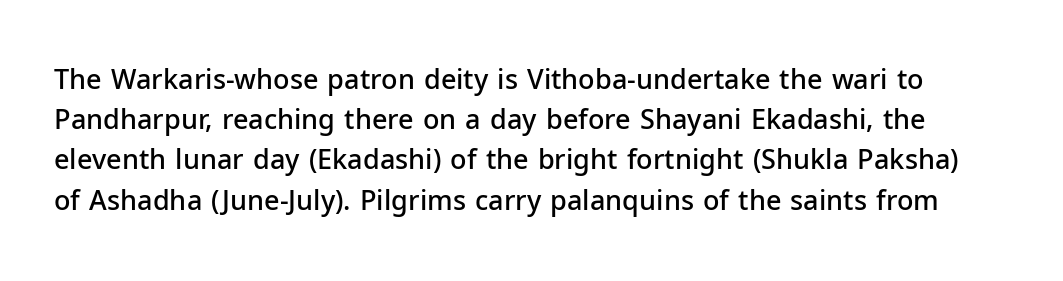
The image shows 27 px text type, upright; set normal line spacing (1.49x), normal letter spacing, not underlined.
